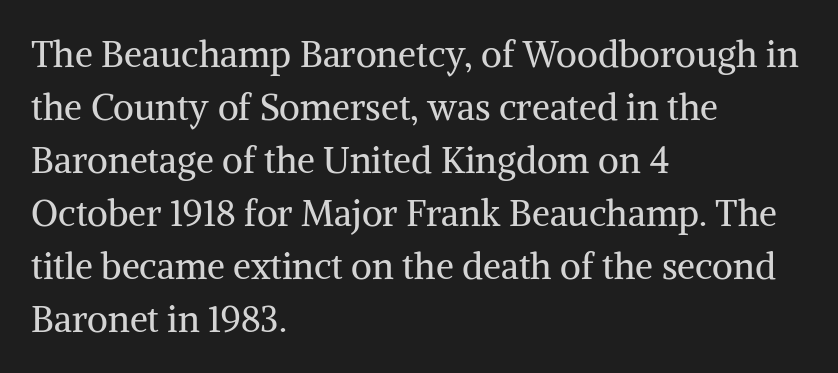
Q: Is the text bold? A: No.
Q: Is the text italic (slanted)? A: No, it is upright.
Q: Is the typeface a serif or a sans-serif typeface? A: Serif.
Q: Is the text underlined? A: No.
Q: How is the paragraph aligned? A: Left-aligned.
Q: Is the spacing between letters normal or unusually wide? A: Normal.
Q: Is the spacing between lines tight, normal or loose? A: Normal.
Q: Width (condensed, normal, or wide)? A: Normal.
Q: Stroke contrast? A: Medium.
Q: x-height? A: Medium.
Q: Monospaced? A: No.
